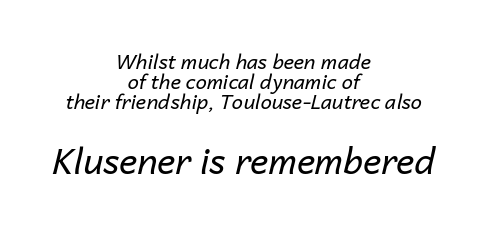
{"italic": "yes", "lean": "right", "slant_degrees": 14, "bold": "no", "weight": "regular", "width": "normal", "stroke_contrast": "low", "x_height": "medium", "monospaced": "no", "underline": "no", "align": "center", "line_spacing": "tight", "line_spacing_ratio": 0.99, "letter_spacing": "normal", "letter_spacing_em": 0.0, "larger_block": "second", "size_ratio": 1.75, "glyph_px": 35}
